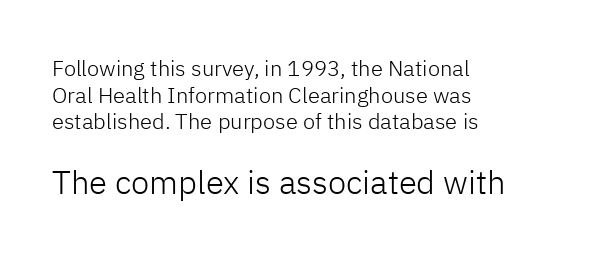
{"serif": "no", "italic": "no", "bold": "no", "weight": "light", "width": "normal", "stroke_contrast": "low", "x_height": "medium", "monospaced": "no", "underline": "no", "align": "left", "line_spacing_ratio": 1.21, "letter_spacing": "normal", "letter_spacing_em": 0.0, "larger_block": "second", "size_ratio": 1.5, "glyph_px": 33}
